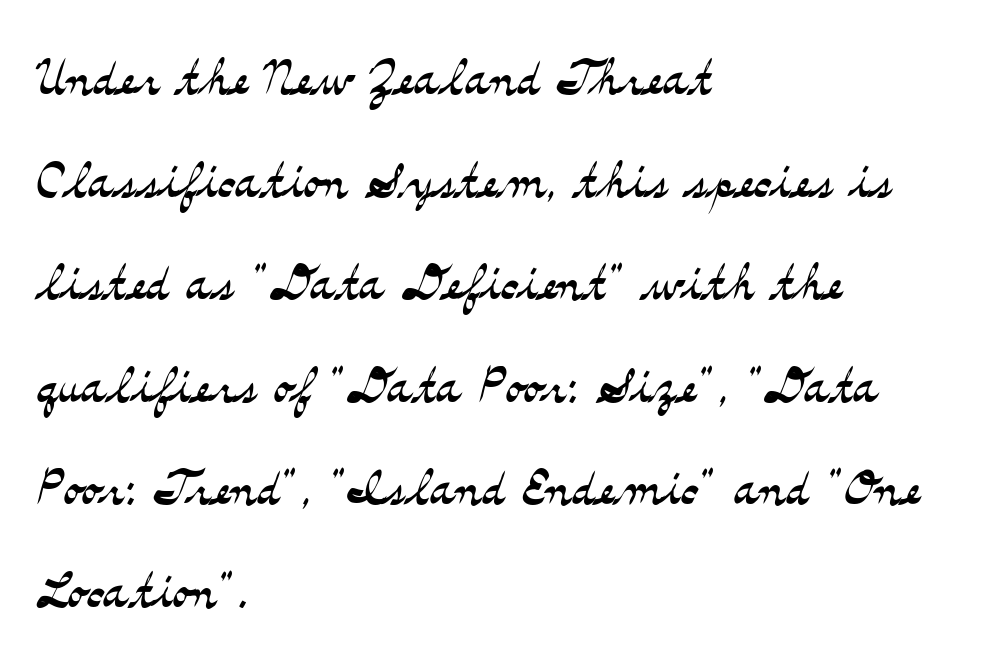
Q: Is the text bold? A: No.
Q: Is the text italic (slanted)? A: Yes.
Q: Is the typeface a serif or a sans-serif typeface? A: Serif.
Q: Is the text underlined? A: No.
Q: How is the paragraph aligned? A: Left-aligned.
Q: Is the spacing between letters normal or unusually wide? A: Normal.
Q: Is the spacing between lines tight, normal or loose? A: Normal.
Q: Width (condensed, normal, or wide)? A: Wide.
Q: Stroke contrast? A: Medium.
Q: x-height? A: Small.
Q: Monospaced? A: No.
